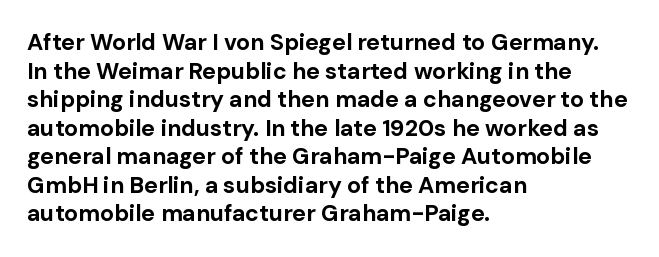
Every character sits straight up, as roman type does. Stroke thickness is high; the sample reads as a true bold. Inter-character spacing is left at the font's built-in metrics. Casual observation: everything's shoved over to the left. The specimen omits any rule beneath the text block's lines.
